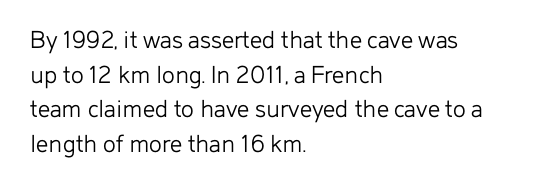
Q: Is the text bold? A: No.
Q: Is the text italic (slanted)? A: No, it is upright.
Q: Is the text underlined? A: No.
Q: How is the paragraph aligned? A: Left-aligned.
Q: Is the spacing between letters normal or unusually wide? A: Normal.
Q: Is the spacing between lines tight, normal or loose? A: Normal.
